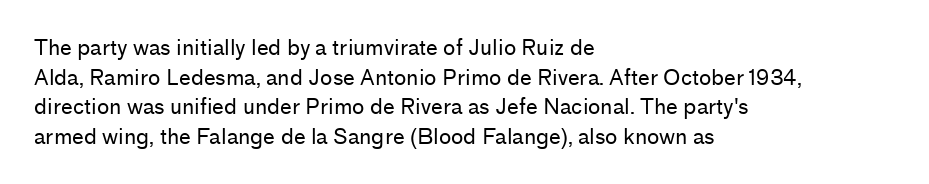
The image shows 21 px text type, upright; set left-aligned, normal line spacing (1.41x), normal letter spacing, not underlined.
